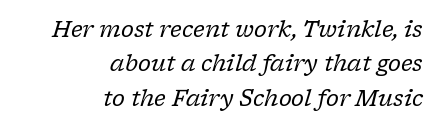
Quick note: interline space is typical. Beneath every word, the page is bare. Does the lettering tilt? It does — this is italic. The letterforms sit at book weight or below. The horizontal fit of the characters is conventional and even.
